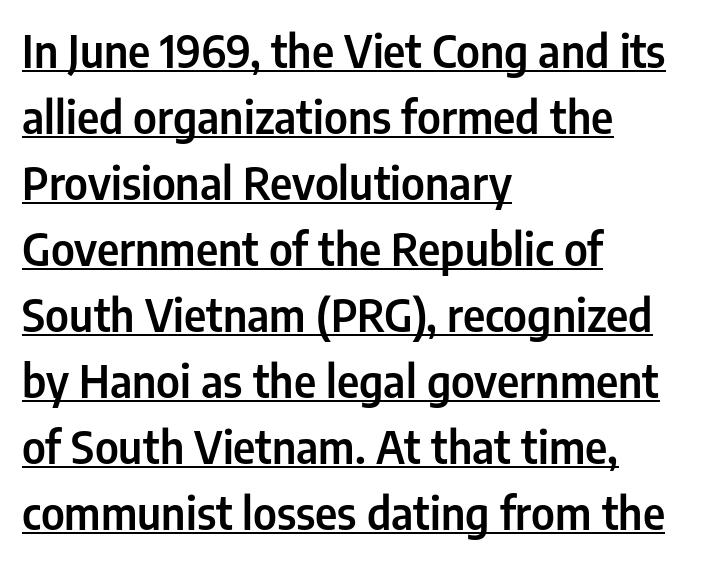
Do the letters lean? They stand straight. Vertically, the passage feels balanced, rows spaced as you'd expect. These lines are composed in type without serifs. Character widths vary here, with narrow letters taking less room than wide ones.
